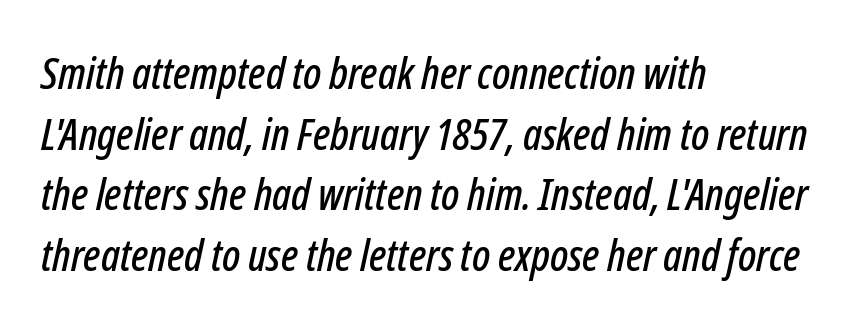
The image shows 44 px condensed type, italic (leaning right); set left-aligned, normal line spacing (1.38x), normal letter spacing, not underlined; low stroke contrast and a medium x-height.
